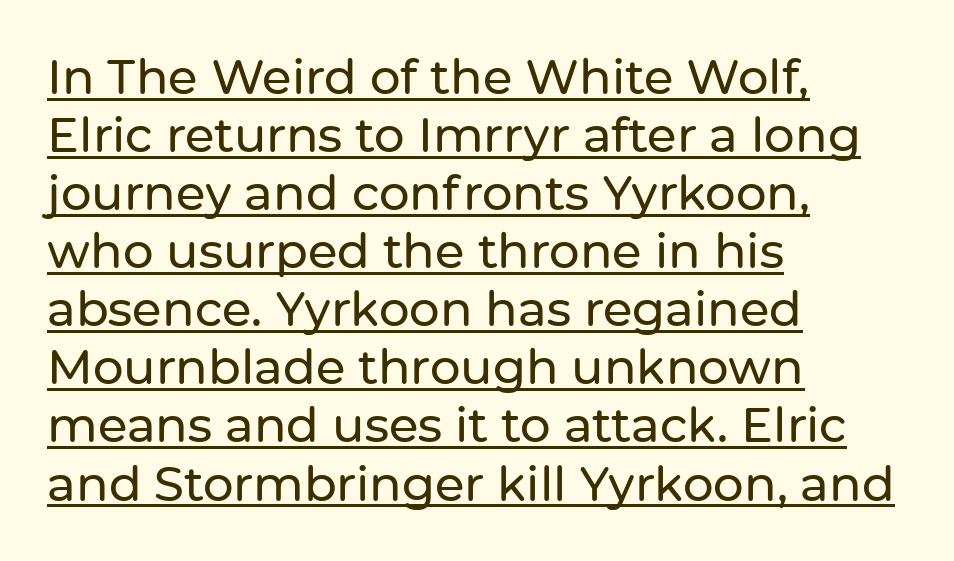
You could not count columns in this text — the font is proportionally spaced. Letterform terminals end flat and unadorned throughout the passage. Each word holds together tightly as a unit, with standard inter-letter gaps. The rendered words wear a rule along their underside.
